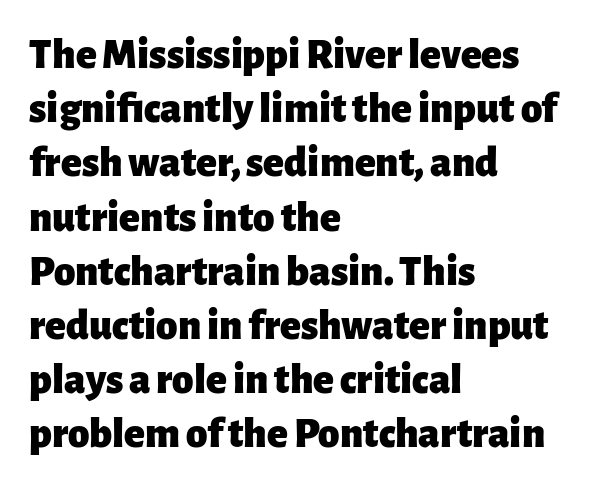
The image shows 43 px heavy sans-serif type, upright; set left-aligned, normal line spacing (1.26x), normal letter spacing, not underlined; low stroke contrast and a medium x-height.
